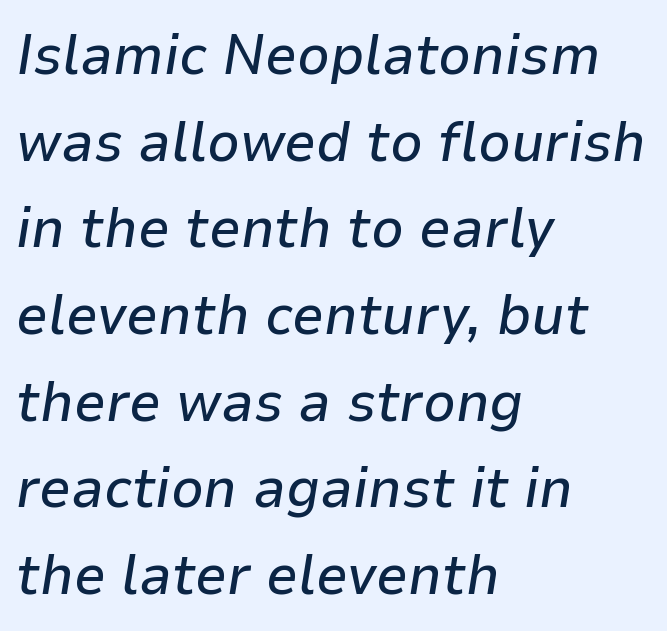
A bare baseline throughout the passage. In terms of letterspacing, this is plain default setting. Varying glyph widths throughout — classic text-font behaviour. The rendering uses a moderate line-height, typical for paragraphs.
